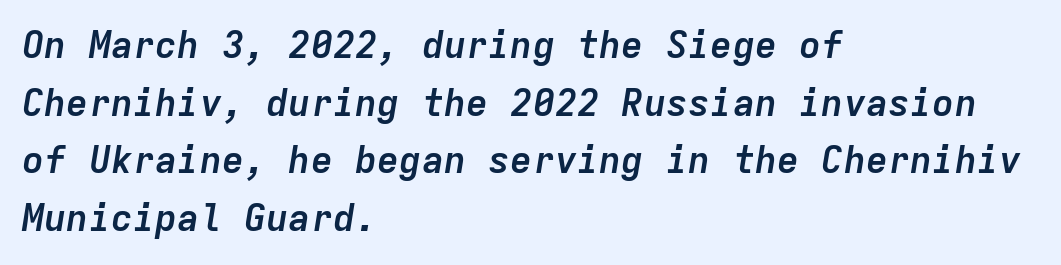
Q: Is the text bold? A: Yes.
Q: Is the text italic (slanted)? A: Yes, it leans right by about 9 degrees.
Q: Is the text underlined? A: No.
Q: How is the paragraph aligned? A: Left-aligned.
Q: Is the spacing between letters normal or unusually wide? A: Normal.
Q: Is the spacing between lines tight, normal or loose? A: Normal.
Q: Width (condensed, normal, or wide)? A: Normal.
Q: Stroke contrast? A: Low.
Q: x-height? A: Medium.
Q: Monospaced? A: Yes.
